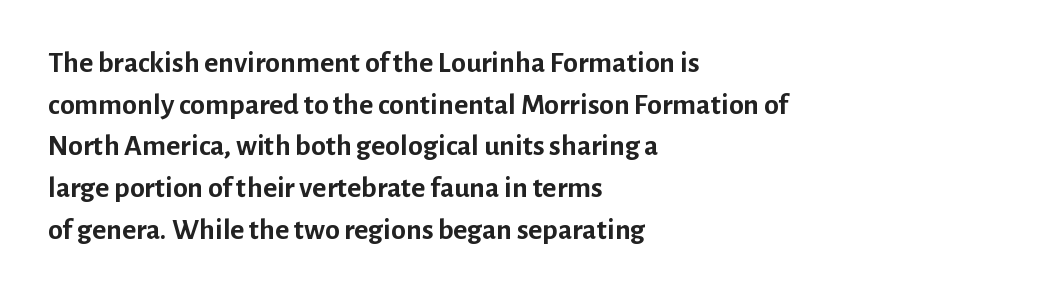
Think of a printed novel: that variable character pitch is what you see here. The typeface chosen for these lines omits serifs. This is roman type, the default non-slanted kind. The space directly below the letters is spotless. These lines stack with their left ends in a neat column. Horizontal bands of white between lines are of average thickness.
